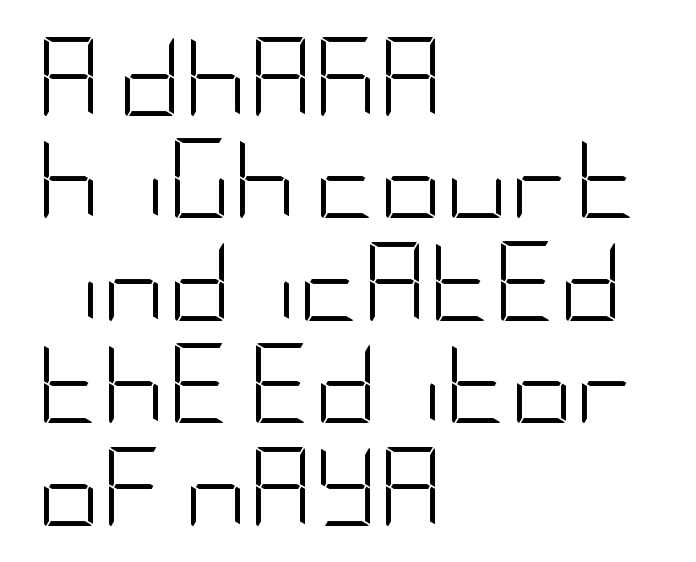
{"serif": "no", "italic": "no", "bold": "no", "weight": "light", "width": "condensed", "stroke_contrast": "low", "x_height": "large", "underline": "no", "align": "left", "line_spacing": "normal", "line_spacing_ratio": 1.28, "letter_spacing": "normal", "letter_spacing_em": 0.0, "glyph_px": 80}
